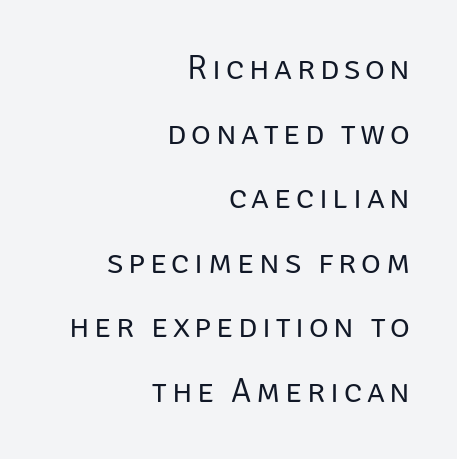
Vertically, the passage feels expansive, rows floating well apart. The weight would be labelled regular, book, light, or lighter still. The axis of the letterforms is exactly vertical. A clean baseline with only descenders dipping below it. The ragged edge is on the left, which tells us the setting is flush right. A typesetter would call this proportional, since set widths differ per character.
